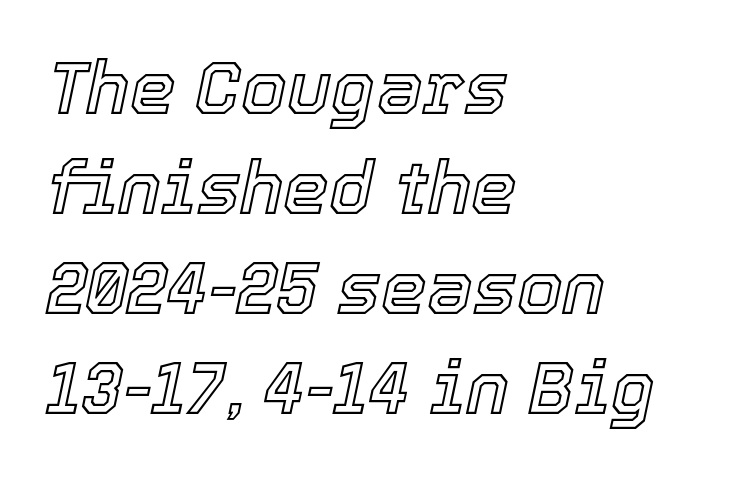
Rendered with sloped, italic letterforms. Has an underline been added? It has not. Does extra space separate the letters? No, they use regular spacing. These lines are rendered in a variable-pitch font. A typesetter would call this leading conventional body-copy spacing. The compositor pushed each line to the left boundary.
